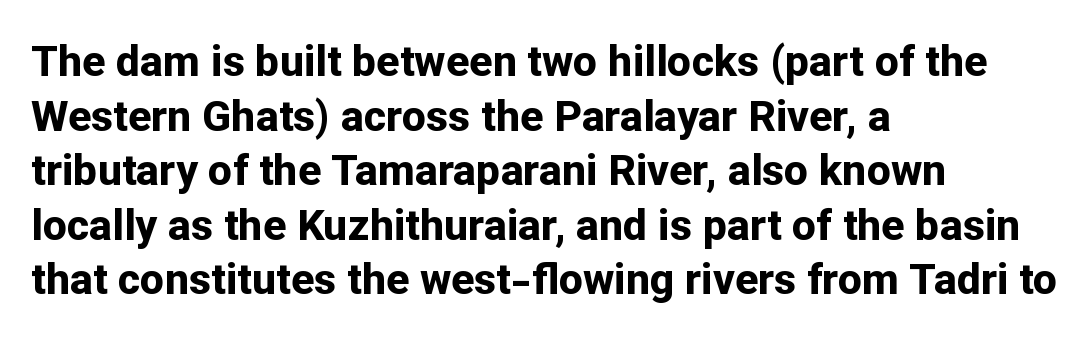
{"serif": "no", "italic": "no", "bold": "yes", "weight": "bold", "width": "normal", "stroke_contrast": "low", "x_height": "medium", "monospaced": "no", "underline": "no", "align": "left", "line_spacing": "normal", "line_spacing_ratio": 1.27, "letter_spacing": "normal", "letter_spacing_em": 0.0, "glyph_px": 43}
